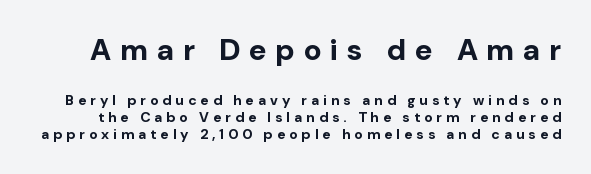
Q: Is the text bold? A: Yes.
Q: Is the text italic (slanted)? A: No, it is upright.
Q: Is the typeface a serif or a sans-serif typeface? A: Sans-serif.
Q: Is the text underlined? A: No.
Q: Is the spacing between letters normal or unusually wide? A: Unusually wide.
Q: Which block of text is set in a larger size, the first (top) or the second (bottom)? A: The first (top) one.
Q: Width (condensed, normal, or wide)? A: Normal.
Q: Stroke contrast? A: Low.
Q: x-height? A: Medium.
Q: Monospaced? A: No.
